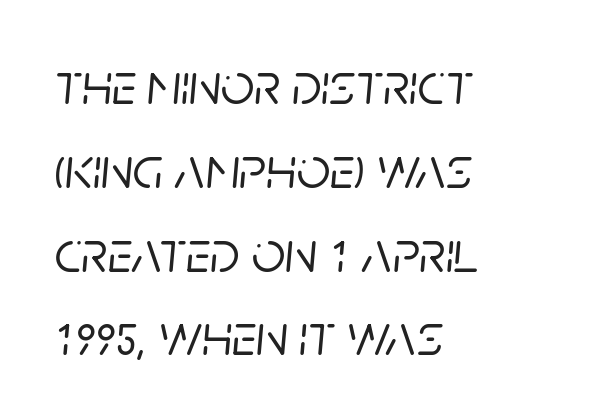
The lines sit at an ordinary, default distance from one another. This sample uses plain, unmodified letter spacing. Descender tails drop into unmarked territory. Character widths vary here, with narrow letters taking less room than wide ones. An italicized treatment has been applied to the whole sample.
